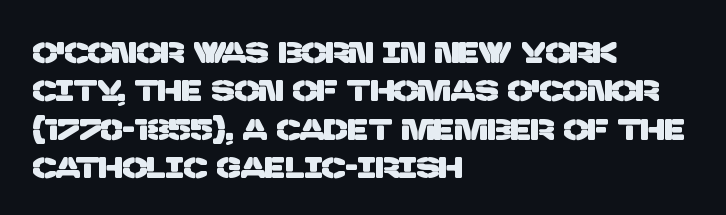
Q: Is the typeface a serif or a sans-serif typeface? A: Sans-serif.
Q: Is the text underlined? A: No.
Q: How is the paragraph aligned? A: Left-aligned.
Q: Is the spacing between letters normal or unusually wide? A: Normal.
Q: Is the spacing between lines tight, normal or loose? A: Normal.
Q: Width (condensed, normal, or wide)? A: Normal.
Q: Stroke contrast? A: Low.
Q: x-height? A: Large.
Q: Monospaced? A: No.
